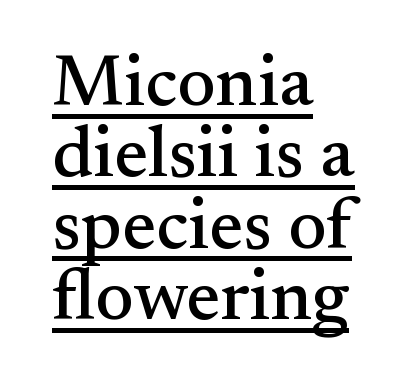
{"serif": "yes", "italic": "no", "width": "normal", "stroke_contrast": "medium", "x_height": "small", "monospaced": "no", "underline": "yes", "align": "left", "line_spacing": "tight", "line_spacing_ratio": 0.99, "letter_spacing": "normal", "letter_spacing_em": 0.0, "glyph_px": 72}
